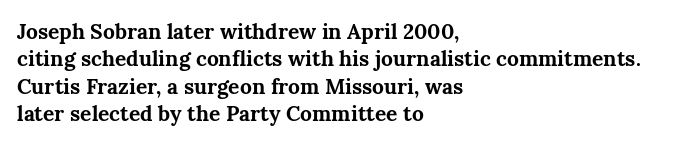
The rendering anchors every line to the left-hand side. This is the regular roman posture of the typeface. A normal amount of white space separates one row of letters from the next. The face used here is rendered with its standard letterfit. A clean baseline with only descenders dipping below it. The sample has been set heavy, in full bold.
